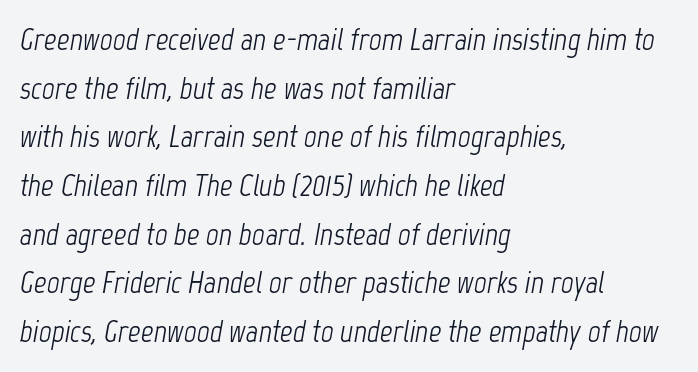
{"italic": "yes", "lean": "right", "slant_degrees": 12, "bold": "no", "weight": "light", "width": "condensed", "stroke_contrast": "low", "x_height": "medium", "monospaced": "no", "underline": "no", "align": "left", "line_spacing": "normal", "line_spacing_ratio": 1.57, "letter_spacing": "normal", "letter_spacing_em": 0.0, "glyph_px": 31}
